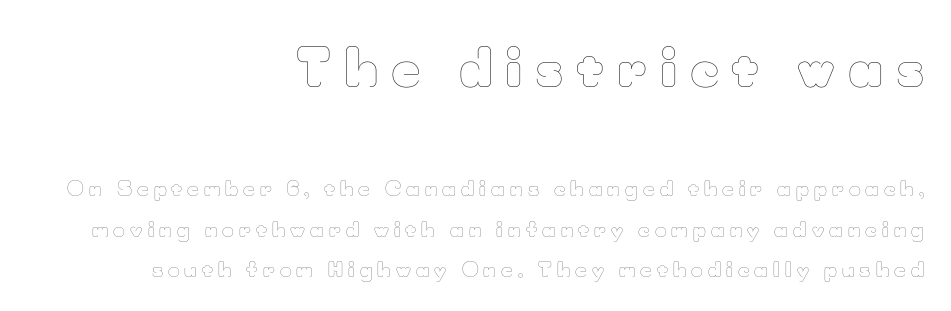
Think of a printed novel: that variable character pitch is what you see here. If you measured baseline to baseline, you'd find a long distance. You get the large type first, then a drop to smaller type. The words here are not underlined.
